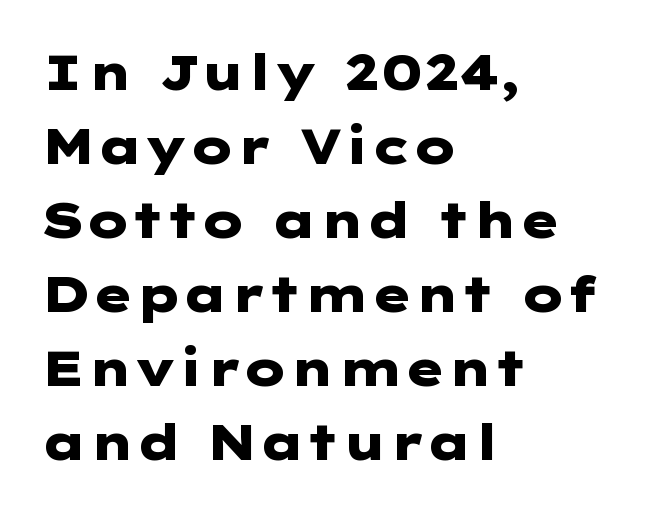
The image shows 49 px heavy, wide sans-serif type, upright; set left-aligned, normal line spacing (1.51x), normal letter spacing, not underlined; low stroke contrast and a medium x-height.
